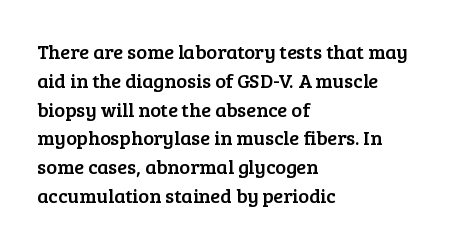
Q: Is the text italic (slanted)? A: No, it is upright.
Q: Is the text underlined? A: No.
Q: How is the paragraph aligned? A: Left-aligned.
Q: Is the spacing between letters normal or unusually wide? A: Normal.
Q: Is the spacing between lines tight, normal or loose? A: Normal.
